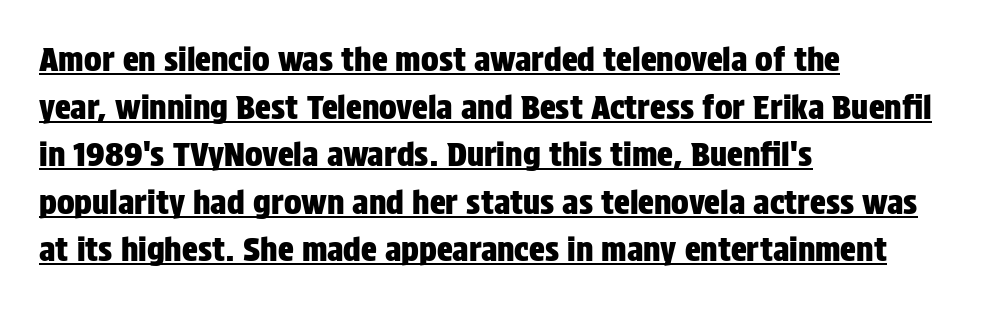
Q: Is the text italic (slanted)? A: No, it is upright.
Q: Is the typeface a serif or a sans-serif typeface? A: Sans-serif.
Q: Is the text underlined? A: Yes.
Q: How is the paragraph aligned? A: Left-aligned.
Q: Is the spacing between letters normal or unusually wide? A: Normal.
Q: Is the spacing between lines tight, normal or loose? A: Normal.
Q: Width (condensed, normal, or wide)? A: Condensed.
Q: Stroke contrast? A: Low.
Q: x-height? A: Large.
Q: Monospaced? A: No.
